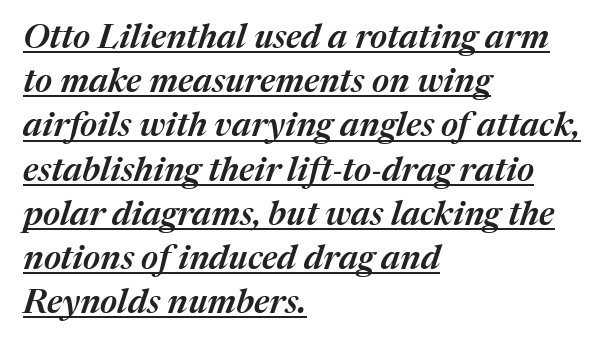
Q: Is the text bold? A: Semi-bold.
Q: Is the text italic (slanted)? A: Yes, it leans right by about 17 degrees.
Q: Is the text underlined? A: Yes.
Q: How is the paragraph aligned? A: Left-aligned.
Q: Is the spacing between letters normal or unusually wide? A: Normal.
Q: Is the spacing between lines tight, normal or loose? A: Normal.
Q: Width (condensed, normal, or wide)? A: Normal.
Q: Stroke contrast? A: Medium.
Q: x-height? A: Medium.
Q: Monospaced? A: No.
